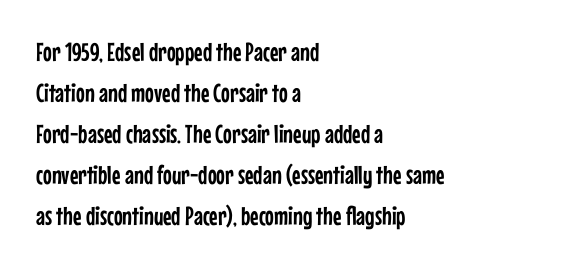
The image shows 26 px text type, upright; set left-aligned, normal line spacing (1.58x), normal letter spacing, not underlined.
